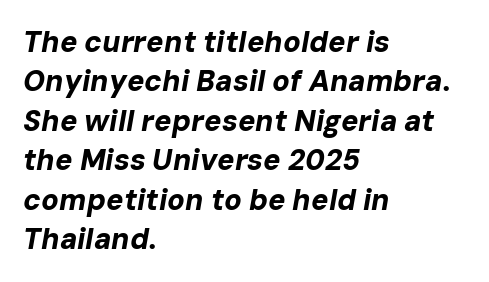
{"italic": "yes", "lean": "right", "slant_degrees": 10, "bold": "yes", "weight": "bold", "width": "normal", "stroke_contrast": "low", "x_height": "medium", "monospaced": "no", "underline": "no", "align": "left", "line_spacing": "normal", "line_spacing_ratio": 1.36, "letter_spacing": "normal", "letter_spacing_em": 0.0, "glyph_px": 29}
